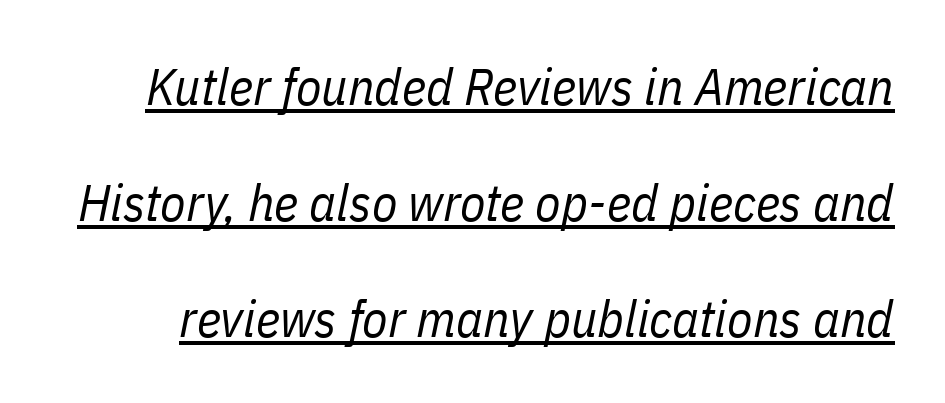
Q: Is the text bold? A: No.
Q: Is the text italic (slanted)? A: Yes, it leans right by about 11 degrees.
Q: Is the text underlined? A: Yes.
Q: Is the spacing between letters normal or unusually wide? A: Normal.
Q: Is the spacing between lines tight, normal or loose? A: Loose.
Q: Width (condensed, normal, or wide)? A: Condensed.
Q: Stroke contrast? A: Low.
Q: x-height? A: Medium.
Q: Monospaced? A: No.
